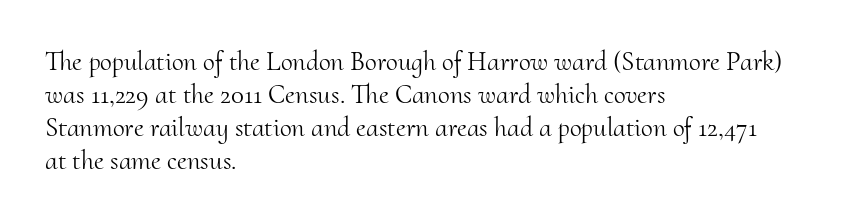
{"italic": "no", "bold": "no", "underline": "no", "align": "left", "line_spacing_ratio": 1.22, "letter_spacing": "normal", "letter_spacing_em": 0.0, "glyph_px": 27}
